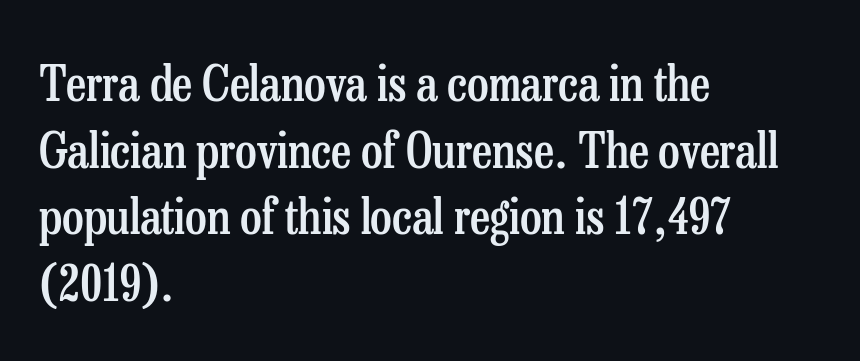
Observe the ordinary spacing: letters are neighbours, not strangers. The paragraph has a hard left edge and a soft right edge. Caption: semibold face, moderately heavy strokes. This is the regular roman posture of the typeface. Notice how descenders clear the ascenders below comfortably — that's standard leading.
